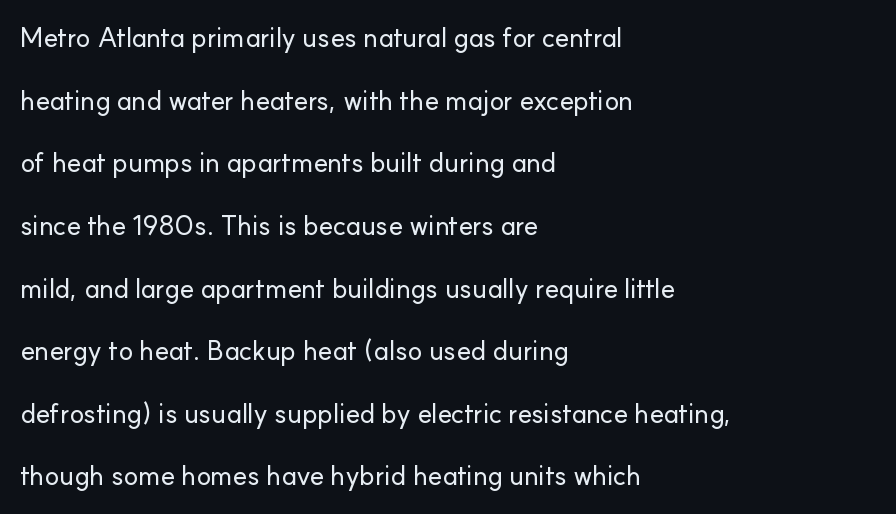
The image shows 27 px text type, upright; set left-aligned, loose line spacing (2.32x), normal letter spacing, not underlined.
